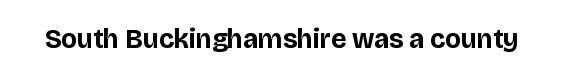
What stands out about the letter spacing? Nothing — it is the standard amount. No italicization has been applied; the sample stays upright. The gap between lines stays unmarked. Thick stems and heavy bowls — unmistakably bold.
